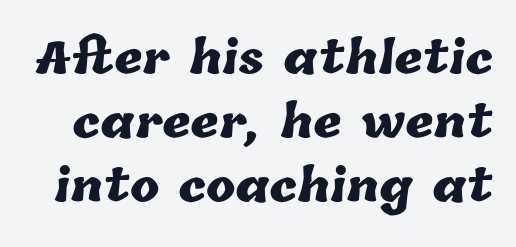
{"bold": "yes", "weight": "heavy", "width": "normal", "stroke_contrast": "low", "x_height": "medium", "monospaced": "no", "underline": "no", "line_spacing": "normal", "line_spacing_ratio": 1.45, "letter_spacing": "normal", "letter_spacing_em": 0.0, "glyph_px": 44}
